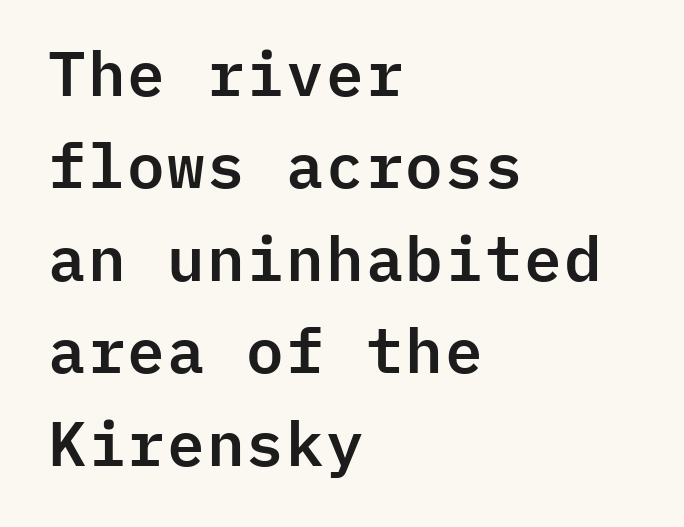
{"serif": "no", "italic": "no", "width": "normal", "stroke_contrast": "low", "x_height": "medium", "monospaced": "yes", "underline": "no", "align": "left", "line_spacing": "normal", "line_spacing_ratio": 1.49, "letter_spacing": "normal", "letter_spacing_em": 0.0, "glyph_px": 62}
